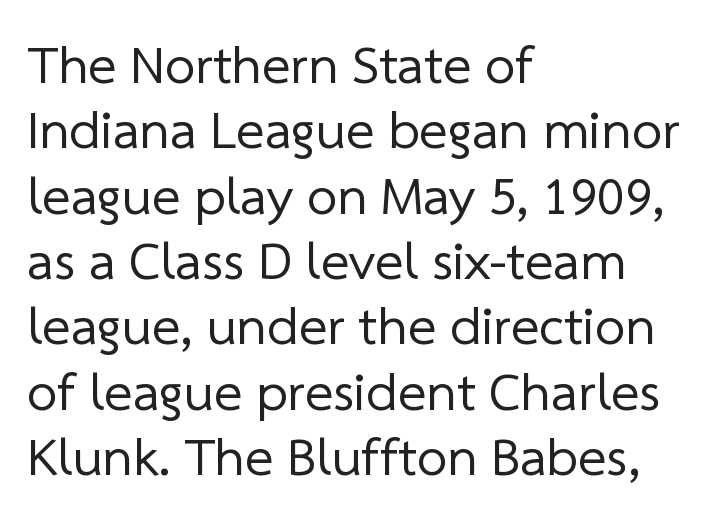
The face used here is rendered with its standard letterfit. Is the type heavy? It reads as light-to-regular instead. Character widths vary here, with narrow letters taking less room than wide ones. Teacher's note: observe the even left margin — that is flush-left alignment.
